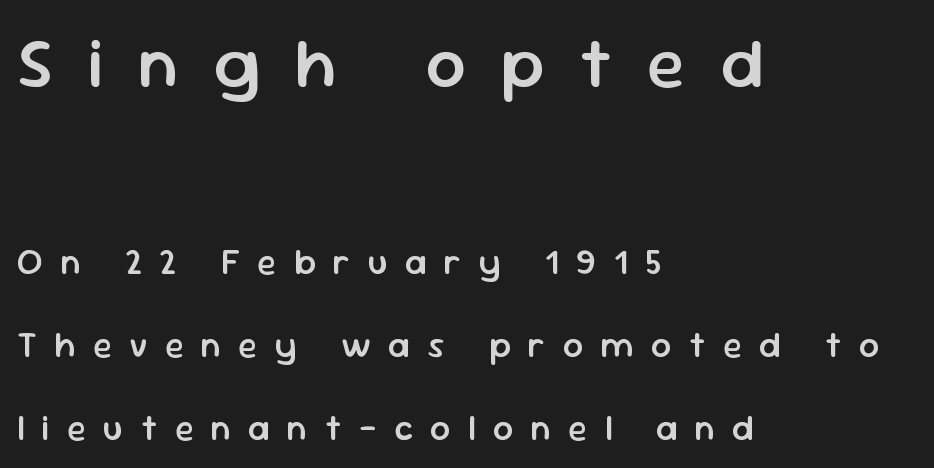
{"serif": "no", "italic": "no", "bold": "semi", "weight": "semibold", "width": "normal", "stroke_contrast": "low", "x_height": "medium", "monospaced": "no", "underline": "no", "align": "left", "line_spacing": "loose", "line_spacing_ratio": 2.37, "letter_spacing": "wide", "letter_spacing_em": 0.5, "larger_block": "first", "size_ratio": 2.0, "glyph_px": 70}
